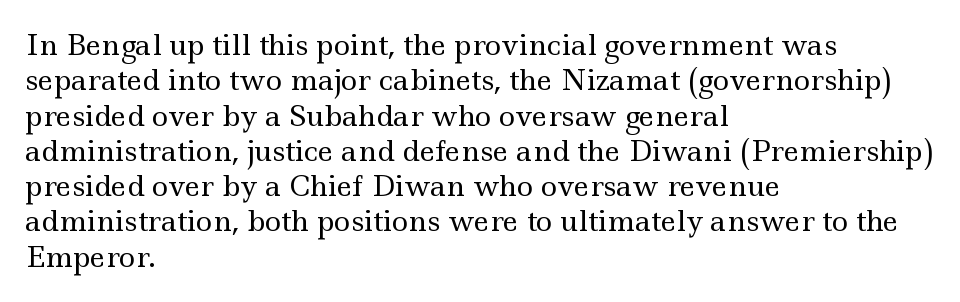
The image shows 28 px regular-weight, wide serif type, upright; set left-aligned, normal line spacing (1.26x), normal letter spacing, not underlined; a small x-height.
